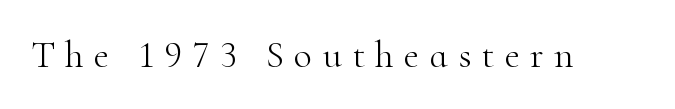
{"serif": "yes", "italic": "no", "bold": "no", "weight": "light", "width": "normal", "stroke_contrast": "high", "x_height": "small", "monospaced": "no", "underline": "no", "letter_spacing": "wide", "letter_spacing_em": 0.27, "glyph_px": 38}
